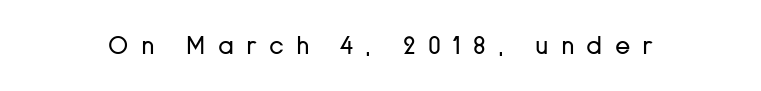
A roman cut, with each character standing at attention. Honestly, the letter spacing is so wide it's the main thing you notice. The strokes are not fattened; the text isn't bold. Only glyphs here, with clear space below each row.
